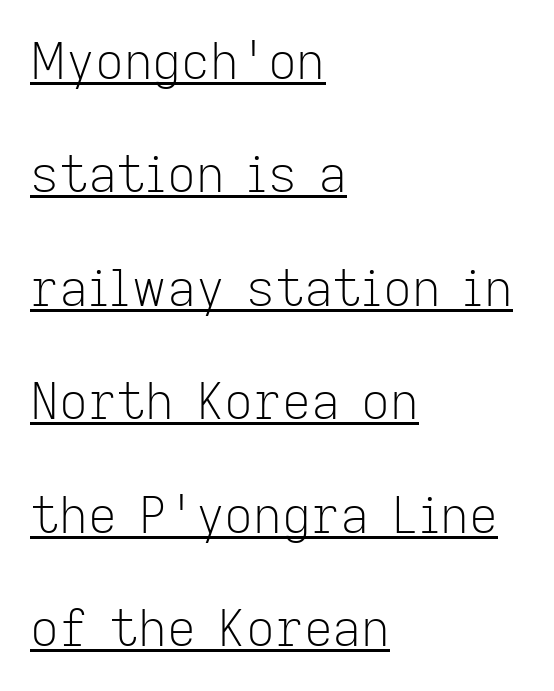
Q: Is the text bold? A: No.
Q: Is the text italic (slanted)? A: No, it is upright.
Q: Is the typeface a serif or a sans-serif typeface? A: Sans-serif.
Q: Is the text underlined? A: Yes.
Q: How is the paragraph aligned? A: Left-aligned.
Q: Is the spacing between letters normal or unusually wide? A: Normal.
Q: Is the spacing between lines tight, normal or loose? A: Loose.
Q: Width (condensed, normal, or wide)? A: Normal.
Q: Stroke contrast? A: Low.
Q: x-height? A: Medium.
Q: Monospaced? A: No.
